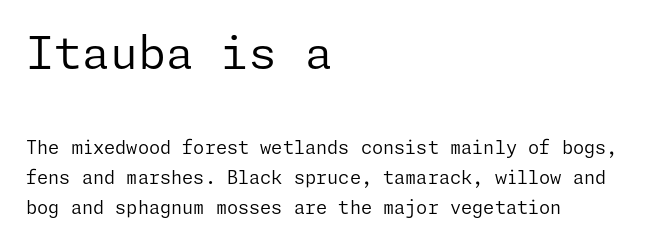
{"serif": "no", "italic": "no", "bold": "no", "weight": "regular", "width": "normal", "stroke_contrast": "low", "x_height": "medium", "underline": "no", "align": "left", "line_spacing": "normal", "line_spacing_ratio": 1.65, "letter_spacing": "normal", "letter_spacing_em": 0.0, "larger_block": "first", "size_ratio": 2.5, "glyph_px": 45}
